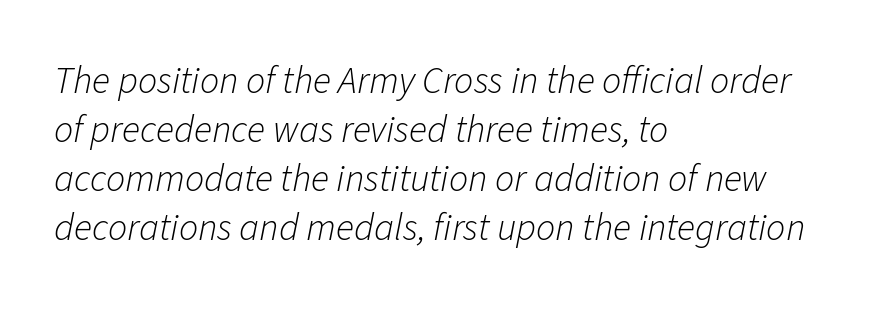
Q: Is the text bold? A: No.
Q: Is the text italic (slanted)? A: Yes, it leans right by about 11 degrees.
Q: Is the text underlined? A: No.
Q: How is the paragraph aligned? A: Left-aligned.
Q: Is the spacing between letters normal or unusually wide? A: Normal.
Q: Is the spacing between lines tight, normal or loose? A: Normal.
Q: Width (condensed, normal, or wide)? A: Normal.
Q: Stroke contrast? A: Low.
Q: x-height? A: Medium.
Q: Monospaced? A: No.
